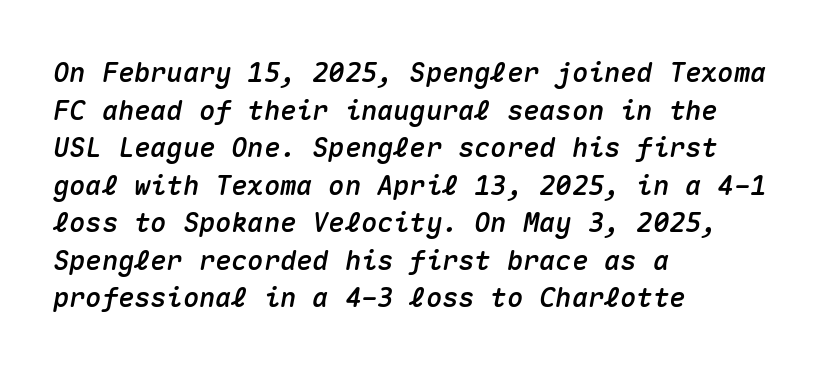
{"italic": "yes", "lean": "right", "slant_degrees": 10, "underline": "no", "align": "left", "line_spacing": "normal", "line_spacing_ratio": 1.39, "letter_spacing": "normal", "letter_spacing_em": 0.0, "glyph_px": 27}
